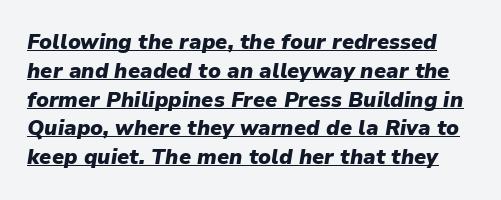
The image shows 21 px bold type, italic (leaning right); set normal line spacing (1.37x), normal letter spacing, underlined.
